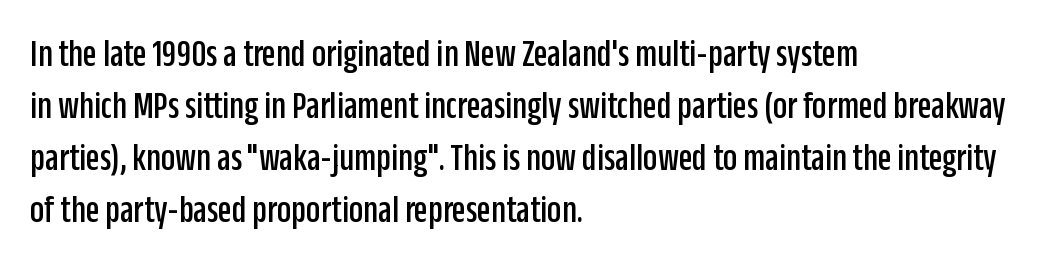
Q: Is the text italic (slanted)? A: No, it is upright.
Q: Is the typeface a serif or a sans-serif typeface? A: Sans-serif.
Q: Is the text underlined? A: No.
Q: How is the paragraph aligned? A: Left-aligned.
Q: Is the spacing between letters normal or unusually wide? A: Normal.
Q: Is the spacing between lines tight, normal or loose? A: Normal.
Q: Width (condensed, normal, or wide)? A: Condensed.
Q: Stroke contrast? A: Low.
Q: x-height? A: Large.
Q: Monospaced? A: No.
